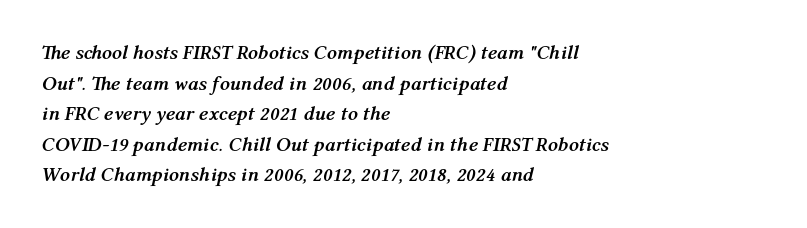
Q: Is the text bold? A: Yes.
Q: Is the text italic (slanted)? A: Yes, it leans right by about 12 degrees.
Q: Is the text underlined? A: No.
Q: How is the paragraph aligned? A: Left-aligned.
Q: Is the spacing between letters normal or unusually wide? A: Normal.
Q: Is the spacing between lines tight, normal or loose? A: Normal.
